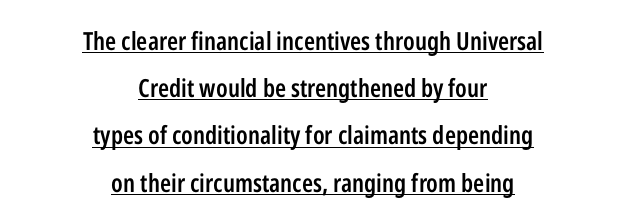
Q: Is the text bold? A: Semi-bold.
Q: Is the text italic (slanted)? A: No, it is upright.
Q: Is the text underlined? A: Yes.
Q: How is the paragraph aligned? A: Centered.
Q: Is the spacing between letters normal or unusually wide? A: Normal.
